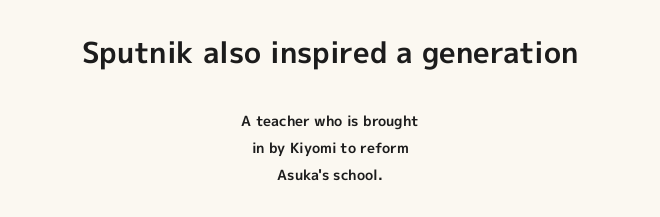
Q: Is the text bold? A: Yes.
Q: Is the text italic (slanted)? A: No, it is upright.
Q: Is the typeface a serif or a sans-serif typeface? A: Sans-serif.
Q: Is the text underlined? A: No.
Q: How is the paragraph aligned? A: Centered.
Q: Is the spacing between letters normal or unusually wide? A: Normal.
Q: Is the spacing between lines tight, normal or loose? A: Loose.
Q: Which block of text is set in a larger size, the first (top) or the second (bottom)? A: The first (top) one.
Q: Width (condensed, normal, or wide)? A: Normal.
Q: x-height? A: Medium.
Q: Monospaced? A: No.
